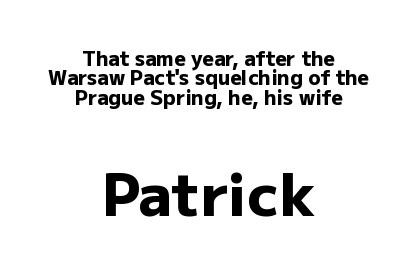
The image shows 59 px heavy sans-serif type, upright; set centered, tight line spacing (0.97x), normal letter spacing, not underlined; the second (bottom) block is 2.95x larger; low stroke contrast and a medium x-height.
